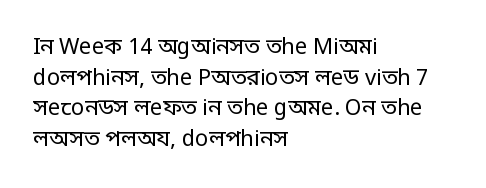
Here the glyphs are tracked normally, forming tight word shapes. This sample keeps an unexceptional amount of space between lines. Every character sits straight up, as roman type does. Each stroke keeps to a modest, everyday thickness or less. This rendering uses left alignment, leaving the right contour irregular. Descenders are the only things crossing below the line.
